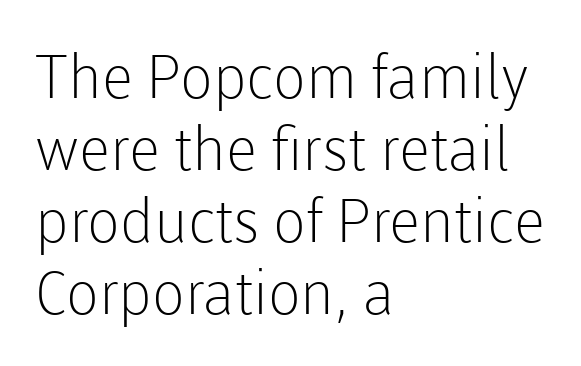
Q: Is the text bold? A: No.
Q: Is the text italic (slanted)? A: No, it is upright.
Q: Is the typeface a serif or a sans-serif typeface? A: Sans-serif.
Q: Is the text underlined? A: No.
Q: How is the paragraph aligned? A: Left-aligned.
Q: Is the spacing between letters normal or unusually wide? A: Normal.
Q: Width (condensed, normal, or wide)? A: Normal.
Q: Stroke contrast? A: Low.
Q: x-height? A: Medium.
Q: Monospaced? A: No.
